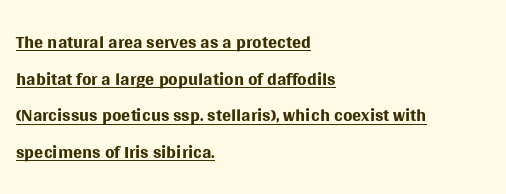
The image shows 27 px text type, upright; set left-aligned, normal line spacing (1.36x), normal letter spacing, underlined.
